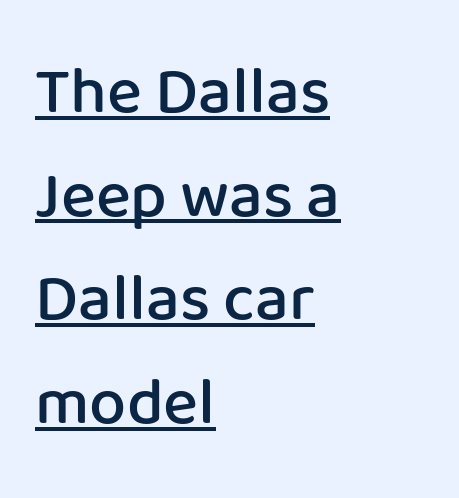
The image shows 66 px semibold sans-serif type, upright; set left-aligned, normal line spacing (1.57x), normal letter spacing, underlined; low stroke contrast and a medium x-height.
